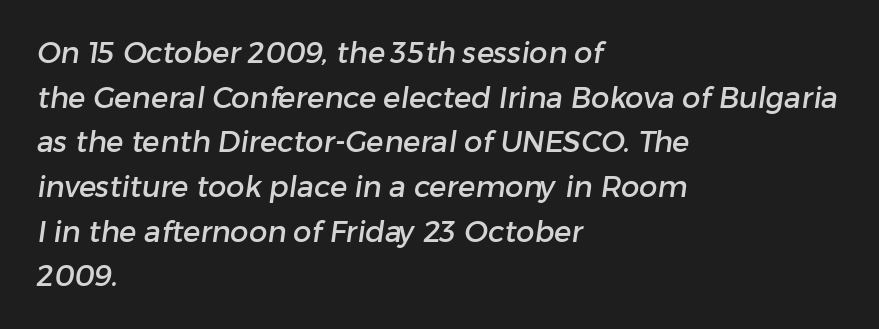
Proportional: the letters do not fall into vertical columns. Quick note: interline space is typical. A classic flush-left, rag-right setting is used for this passage. The letters carry no serifs — their stems end cleanly without finishing strokes.
